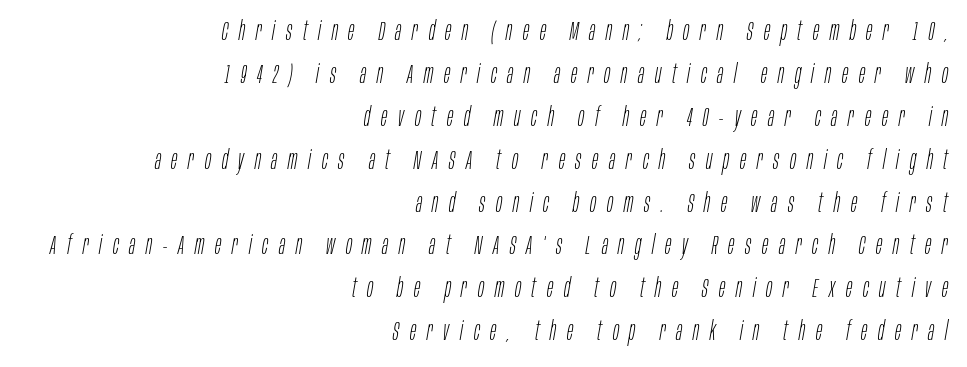
{"italic": "yes", "lean": "right", "slant_degrees": 10, "bold": "no", "underline": "no", "align": "right", "line_spacing": "normal", "line_spacing_ratio": 1.65, "letter_spacing": "wide", "letter_spacing_em": 0.41, "glyph_px": 26}
